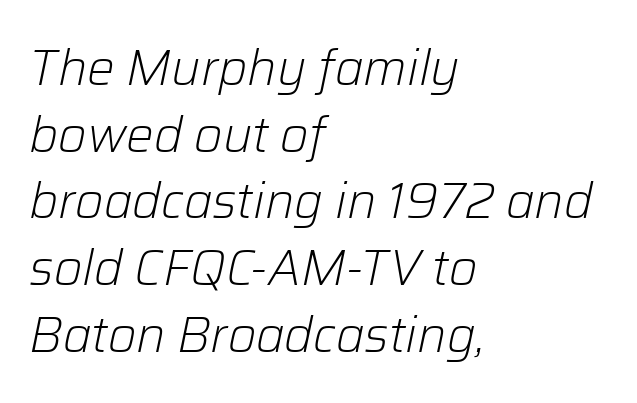
The image shows 49 px light type, italic (leaning right); set left-aligned, normal line spacing (1.36x), normal letter spacing, not underlined; low stroke contrast and a medium x-height.
